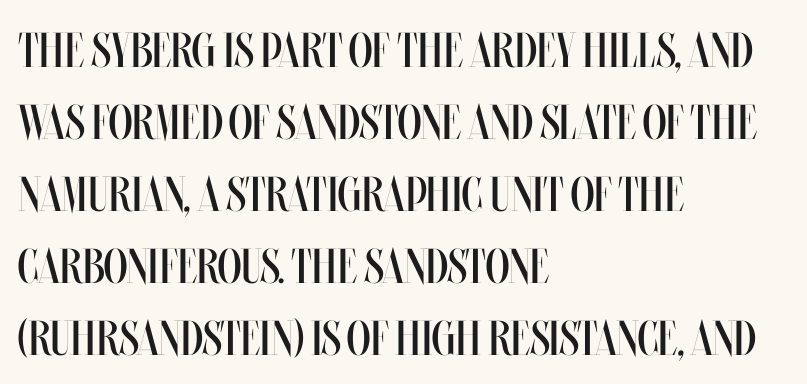
Q: Is the text bold? A: No.
Q: Is the text italic (slanted)? A: No, it is upright.
Q: Is the text underlined? A: No.
Q: How is the paragraph aligned? A: Left-aligned.
Q: Is the spacing between letters normal or unusually wide? A: Normal.
Q: Is the spacing between lines tight, normal or loose? A: Normal.
Q: Width (condensed, normal, or wide)? A: Condensed.
Q: Stroke contrast? A: Medium.
Q: x-height? A: Large.
Q: Monospaced? A: No.
